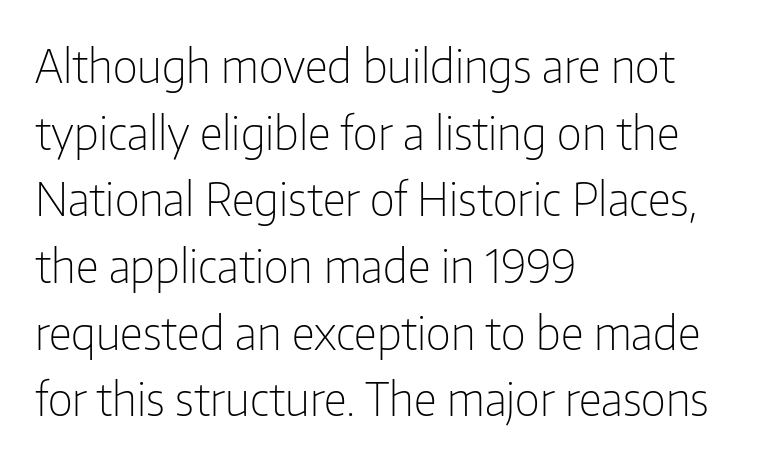
Q: Is the text bold? A: No.
Q: Is the text italic (slanted)? A: No, it is upright.
Q: Is the typeface a serif or a sans-serif typeface? A: Sans-serif.
Q: Is the text underlined? A: No.
Q: How is the paragraph aligned? A: Left-aligned.
Q: Is the spacing between letters normal or unusually wide? A: Normal.
Q: Is the spacing between lines tight, normal or loose? A: Normal.
Q: Width (condensed, normal, or wide)? A: Condensed.
Q: Stroke contrast? A: Low.
Q: x-height? A: Medium.
Q: Monospaced? A: No.
